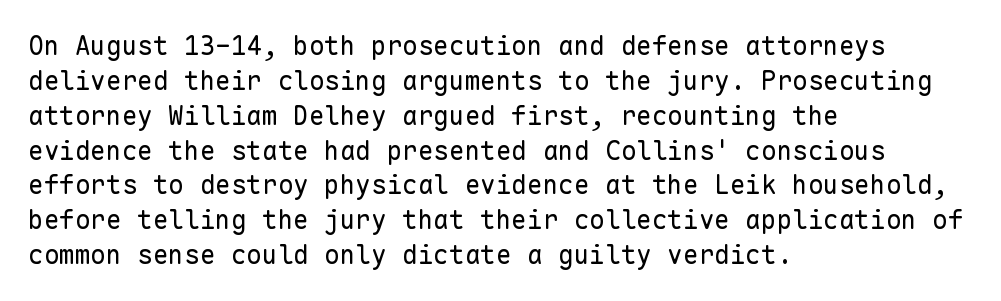
The strip under each line holds only bare page. Short note: letters normally spaced. The axis of the letterforms is exactly vertical. Line spacing here is normal. The rendering anchors every line to the left-hand side.
